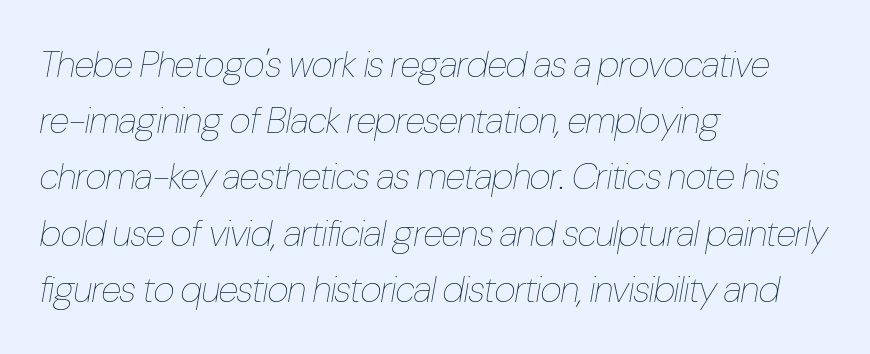
Q: Is the text bold? A: No.
Q: Is the text italic (slanted)? A: Yes, it leans right by about 10 degrees.
Q: Is the text underlined? A: No.
Q: How is the paragraph aligned? A: Left-aligned.
Q: Is the spacing between letters normal or unusually wide? A: Normal.
Q: Is the spacing between lines tight, normal or loose? A: Normal.
Q: Width (condensed, normal, or wide)? A: Condensed.
Q: Stroke contrast? A: Low.
Q: x-height? A: Medium.
Q: Monospaced? A: No.
